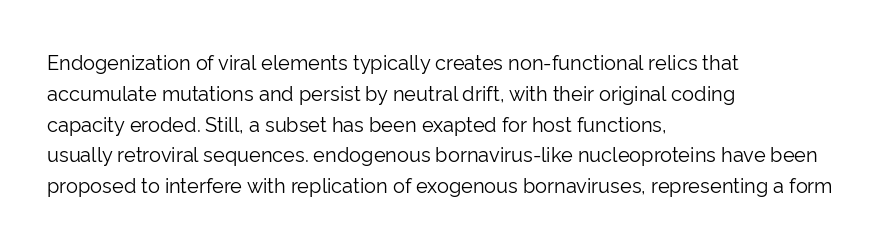
Unmarked baselines from the first word to the last. Between one letter and the next there's only the usual sliver of space. Left-aligned paragraph, ragged on the right. Compared with typical paragraphs, the rows here are spaced about the same. It's the straight-up-and-down kind of type.
